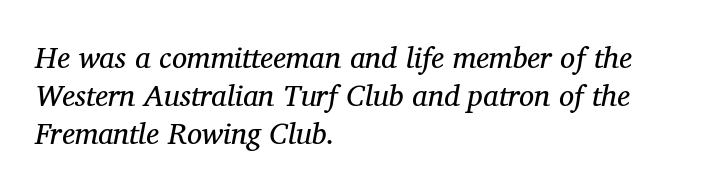
Stems and bowls with no extra thickness — not bold. Does the leading feel generous? No, just average. The lines in this sample share a left origin and differ only in where they stop. You could not count columns in this text — the font is proportionally spaced. To sum up the face: it has serifs. The area under the type is left untouched.
